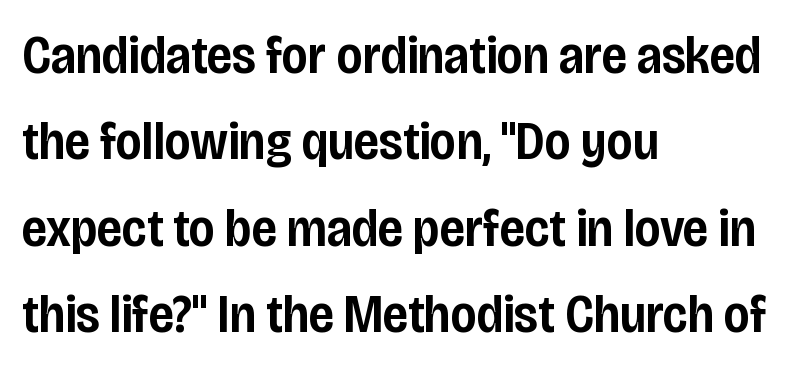
{"serif": "no", "italic": "no", "bold": "semi", "weight": "semibold", "width": "condensed", "stroke_contrast": "low", "x_height": "large", "monospaced": "no", "underline": "no", "align": "left", "line_spacing": "normal", "line_spacing_ratio": 1.6, "letter_spacing": "normal", "letter_spacing_em": 0.0, "glyph_px": 54}
